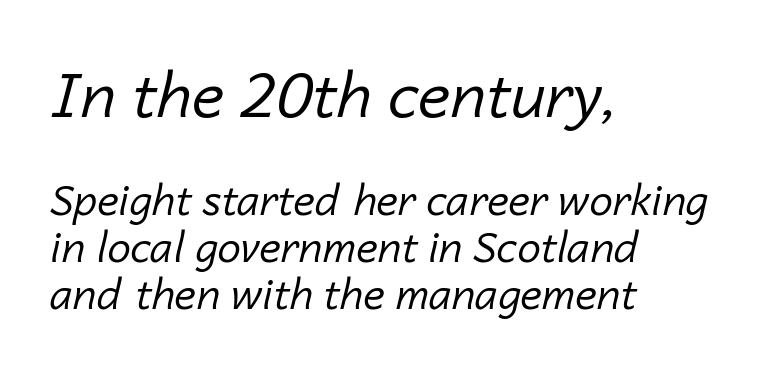
The image shows 63 px regular-weight type, italic (leaning right); set left-aligned, tight line spacing (1.11x), normal letter spacing, not underlined; the first (top) block is 1.5x larger; low stroke contrast and a medium x-height.
